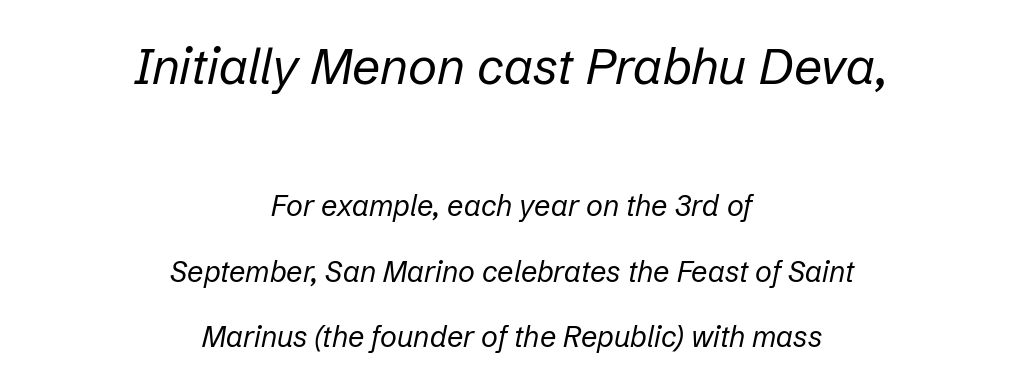
The image shows 50 px regular-weight type, italic (leaning right); set centered, loose line spacing (2.25x), normal letter spacing, not underlined; the first (top) block is 1.72x larger; low stroke contrast and a medium x-height.
